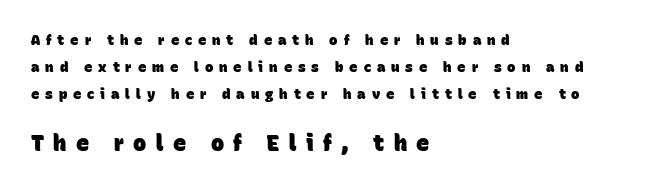
{"bold": "yes", "underline": "no", "align": "left", "line_spacing": "loose", "line_spacing_ratio": 1.93, "letter_spacing": "wide", "letter_spacing_em": 0.42, "larger_block": "second", "size_ratio": 1.57, "glyph_px": 22}
